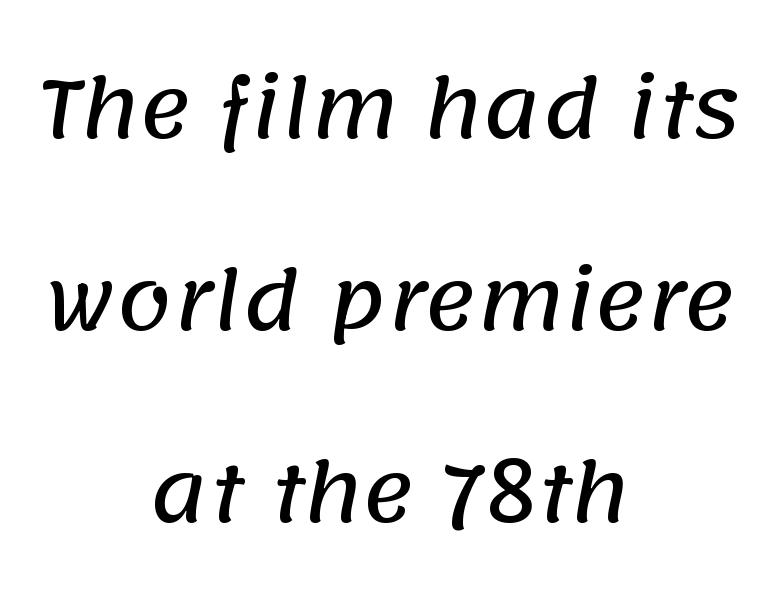
{"serif": "no", "width": "normal", "stroke_contrast": "low", "x_height": "large", "monospaced": "no", "underline": "no", "align": "center", "line_spacing": "loose", "line_spacing_ratio": 2.43, "letter_spacing": "normal", "letter_spacing_em": 0.0, "glyph_px": 79}
